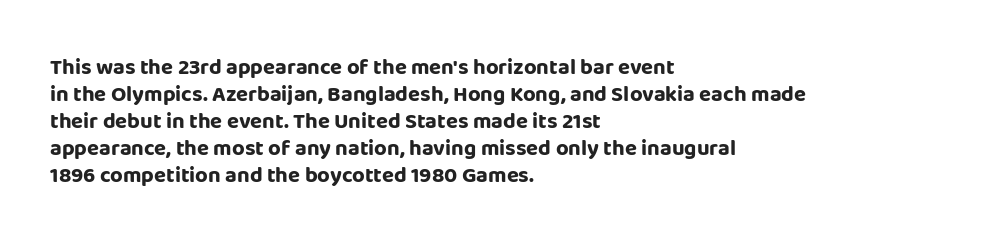
The image shows 22 px bold type, upright; set left-aligned, line spacing 1.23x, normal letter spacing, not underlined.
